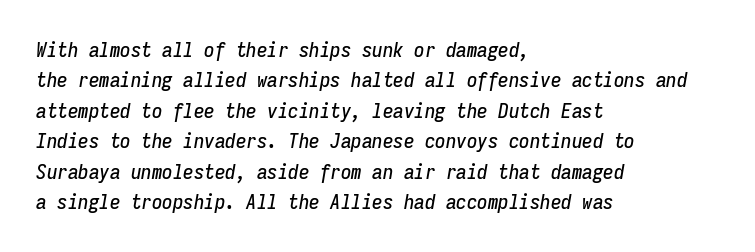
Q: Is the text italic (slanted)? A: Yes, it leans right by about 9 degrees.
Q: Is the text underlined? A: No.
Q: How is the paragraph aligned? A: Left-aligned.
Q: Is the spacing between letters normal or unusually wide? A: Normal.
Q: Is the spacing between lines tight, normal or loose? A: Normal.
